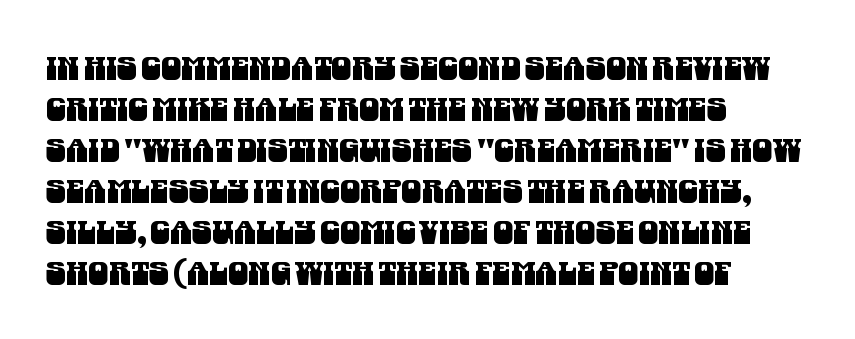
Q: Is the typeface a serif or a sans-serif typeface? A: Sans-serif.
Q: Is the text underlined? A: No.
Q: How is the paragraph aligned? A: Left-aligned.
Q: Is the spacing between letters normal or unusually wide? A: Normal.
Q: Is the spacing between lines tight, normal or loose? A: Normal.
Q: Width (condensed, normal, or wide)? A: Condensed.
Q: Stroke contrast? A: Medium.
Q: x-height? A: Large.
Q: Monospaced? A: No.
